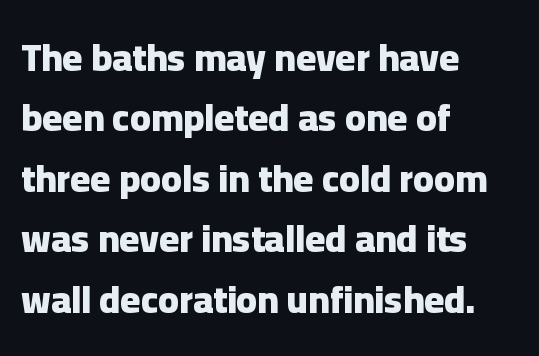
The image shows 38 px heavy sans-serif type, upright; set left-aligned, normal line spacing (1.59x), normal letter spacing, not underlined; low stroke contrast and a medium x-height.
